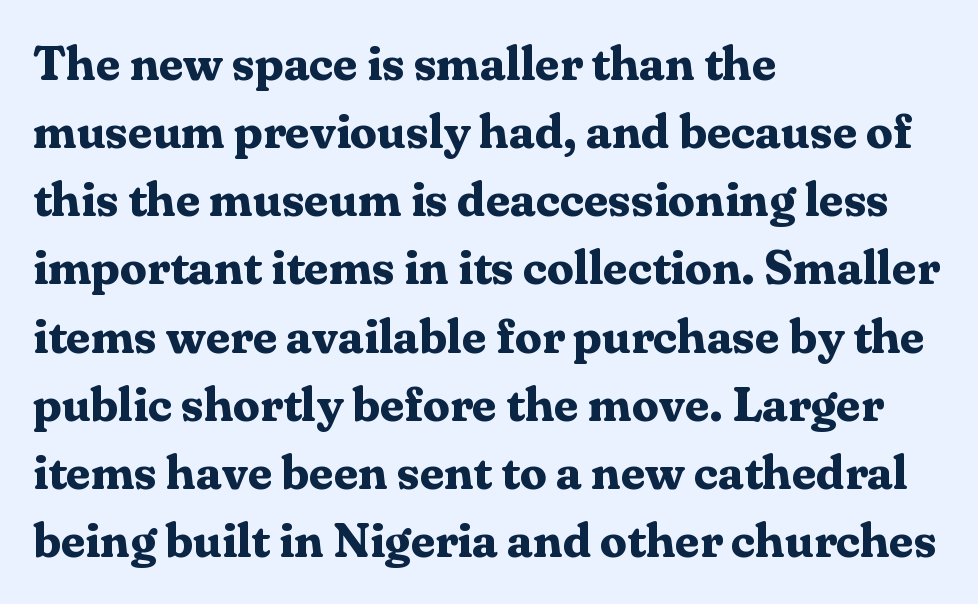
The image shows 48 px bold serif type, upright; set left-aligned, normal line spacing (1.42x), normal letter spacing, not underlined; medium stroke contrast and a medium x-height.
